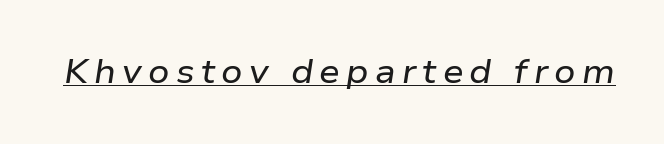
Character widths vary here, with narrow letters taking less room than wide ones. In designer terms, the underline attribute is active on this setting. These lines were composed using italics.
